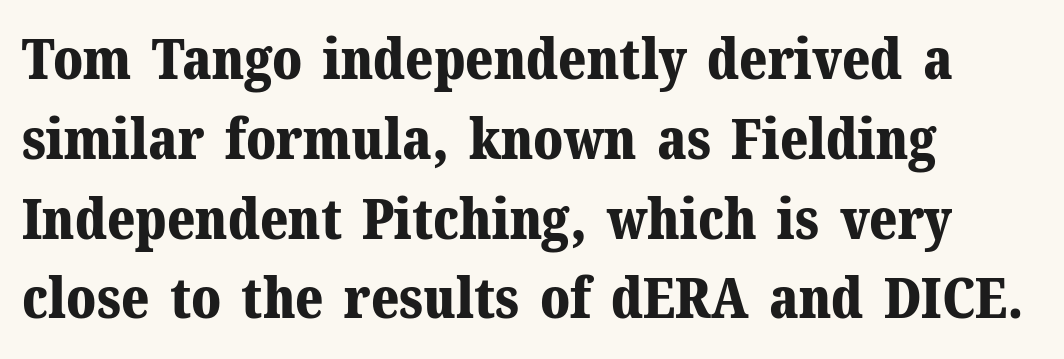
Q: Is the text bold? A: Yes.
Q: Is the text italic (slanted)? A: No, it is upright.
Q: Is the typeface a serif or a sans-serif typeface? A: Serif.
Q: Is the text underlined? A: No.
Q: How is the paragraph aligned? A: Left-aligned.
Q: Is the spacing between letters normal or unusually wide? A: Normal.
Q: Is the spacing between lines tight, normal or loose? A: Normal.
Q: Width (condensed, normal, or wide)? A: Normal.
Q: Stroke contrast? A: Medium.
Q: x-height? A: Medium.
Q: Monospaced? A: No.
